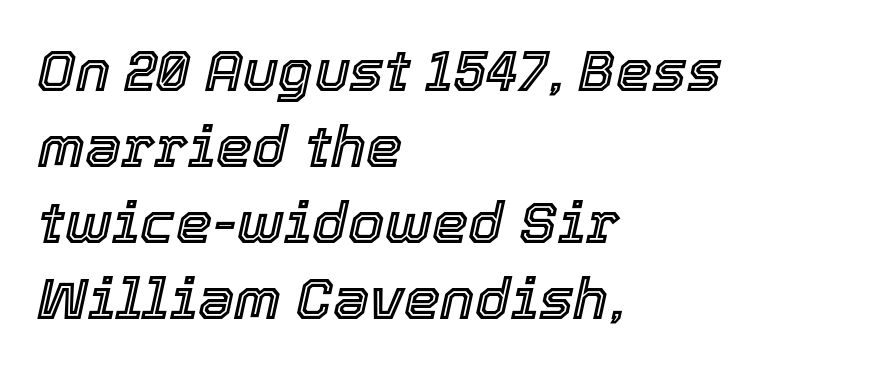
{"italic": "yes", "lean": "right", "slant_degrees": 12, "width": "normal", "x_height": "medium", "monospaced": "no", "underline": "no", "align": "left", "line_spacing": "normal", "line_spacing_ratio": 1.31, "letter_spacing": "normal", "letter_spacing_em": 0.0, "glyph_px": 58}
